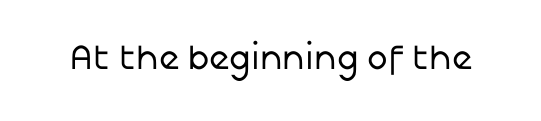
The image shows 35 px regular-weight sans-serif type, upright; set normal letter spacing, not underlined; low stroke contrast and a medium x-height.
